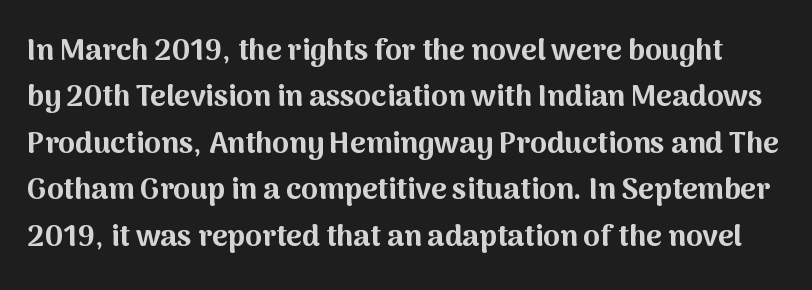
Q: Is the text bold? A: Yes.
Q: Is the text italic (slanted)? A: No, it is upright.
Q: Is the typeface a serif or a sans-serif typeface? A: Sans-serif.
Q: Is the text underlined? A: No.
Q: Is the spacing between letters normal or unusually wide? A: Normal.
Q: Is the spacing between lines tight, normal or loose? A: Normal.
Q: Width (condensed, normal, or wide)? A: Normal.
Q: Stroke contrast? A: Medium.
Q: x-height? A: Medium.
Q: Monospaced? A: No.
